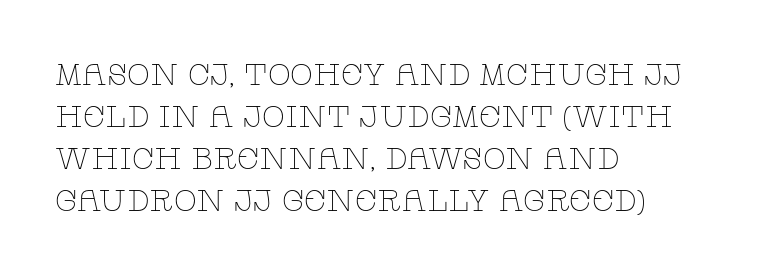
The image shows 30 px thin, wide serif type, upright; set left-aligned, normal line spacing (1.4x), normal letter spacing, not underlined; low stroke contrast and a large x-height.
